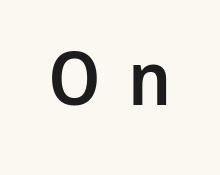
The image shows 74 px semibold sans-serif type, upright; set unusually wide letter spacing (+0.37 em), not underlined; low stroke contrast and a medium x-height.
